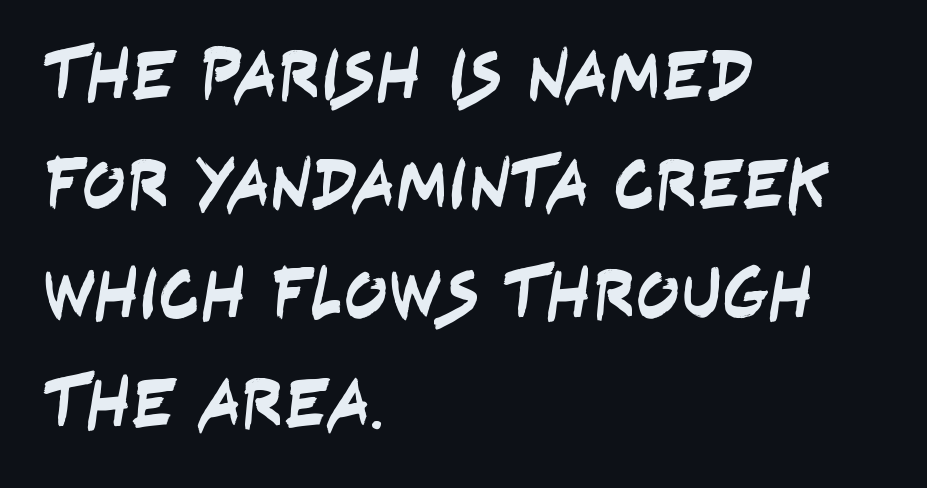
Q: Is the typeface a serif or a sans-serif typeface? A: Sans-serif.
Q: Is the text underlined? A: No.
Q: How is the paragraph aligned? A: Left-aligned.
Q: Is the spacing between letters normal or unusually wide? A: Normal.
Q: Is the spacing between lines tight, normal or loose? A: Normal.
Q: Width (condensed, normal, or wide)? A: Condensed.
Q: Stroke contrast? A: Low.
Q: x-height? A: Large.
Q: Monospaced? A: No.
